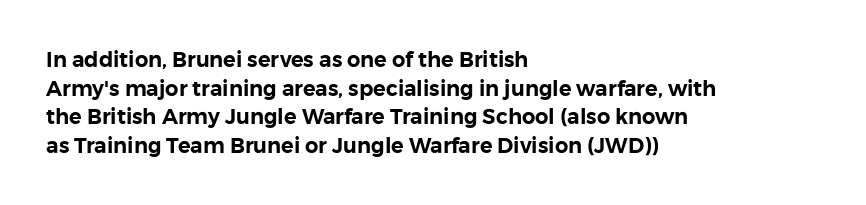
Q: Is the text italic (slanted)? A: No, it is upright.
Q: Is the text underlined? A: No.
Q: How is the paragraph aligned? A: Left-aligned.
Q: Is the spacing between letters normal or unusually wide? A: Normal.
Q: Is the spacing between lines tight, normal or loose? A: Normal.
